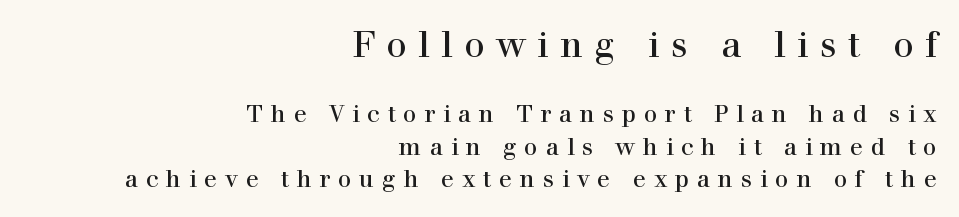
Q: Is the text italic (slanted)? A: No, it is upright.
Q: Is the typeface a serif or a sans-serif typeface? A: Serif.
Q: Is the text underlined? A: No.
Q: How is the paragraph aligned? A: Right-aligned.
Q: Is the spacing between letters normal or unusually wide? A: Unusually wide.
Q: Is the spacing between lines tight, normal or loose? A: Normal.
Q: Which block of text is set in a larger size, the first (top) or the second (bottom)? A: The first (top) one.
Q: Width (condensed, normal, or wide)? A: Normal.
Q: x-height? A: Medium.
Q: Monospaced? A: No.
